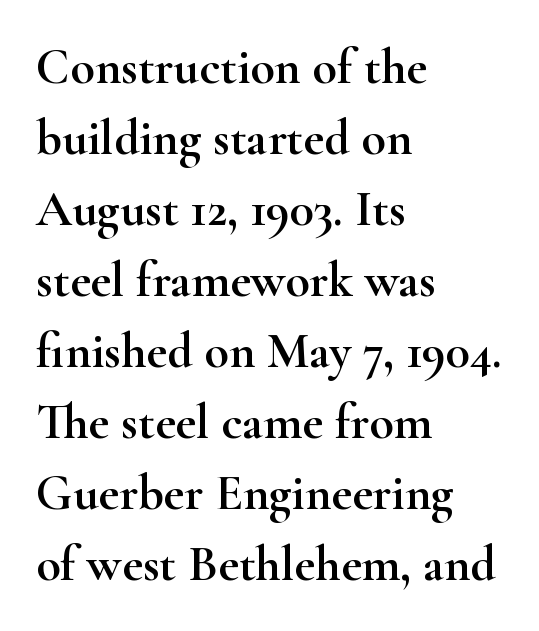
Q: Is the text italic (slanted)? A: No, it is upright.
Q: Is the typeface a serif or a sans-serif typeface? A: Serif.
Q: Is the text underlined? A: No.
Q: How is the paragraph aligned? A: Left-aligned.
Q: Is the spacing between letters normal or unusually wide? A: Normal.
Q: Is the spacing between lines tight, normal or loose? A: Normal.
Q: Width (condensed, normal, or wide)? A: Wide.
Q: Stroke contrast? A: High.
Q: x-height? A: Small.
Q: Monospaced? A: No.
